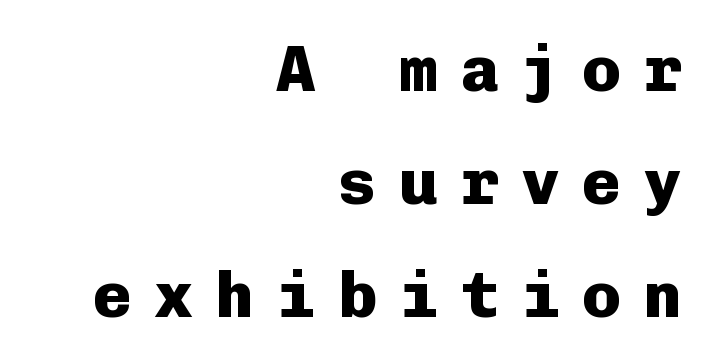
{"serif": "no", "italic": "no", "bold": "yes", "weight": "heavy", "width": "normal", "stroke_contrast": "low", "x_height": "medium", "monospaced": "yes", "underline": "no", "align": "right", "line_spacing_ratio": 1.74, "letter_spacing": "wide", "letter_spacing_em": 0.34, "glyph_px": 65}
